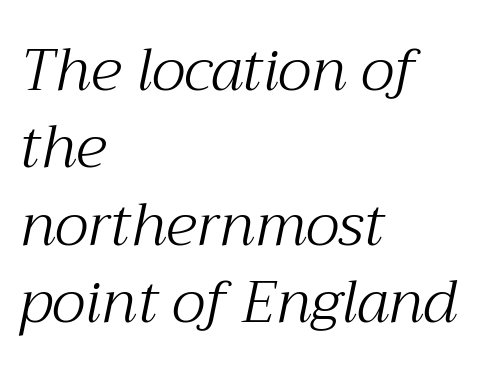
Q: Is the text bold? A: No.
Q: Is the text italic (slanted)? A: Yes, it leans right by about 12 degrees.
Q: Is the typeface a serif or a sans-serif typeface? A: Serif.
Q: Is the text underlined? A: No.
Q: How is the paragraph aligned? A: Left-aligned.
Q: Is the spacing between letters normal or unusually wide? A: Normal.
Q: Is the spacing between lines tight, normal or loose? A: Normal.
Q: Width (condensed, normal, or wide)? A: Normal.
Q: Stroke contrast? A: Medium.
Q: x-height? A: Medium.
Q: Monospaced? A: No.
